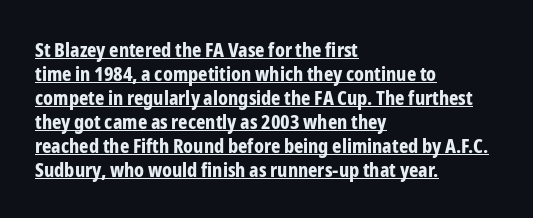
The image shows 20 px bold type, upright; set left-aligned, line spacing 1.2x, normal letter spacing, underlined.
